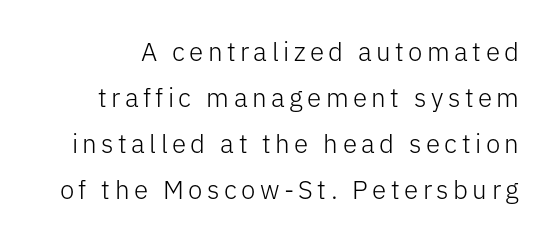
{"italic": "no", "bold": "no", "underline": "no", "line_spacing_ratio": 1.77, "glyph_px": 26}
